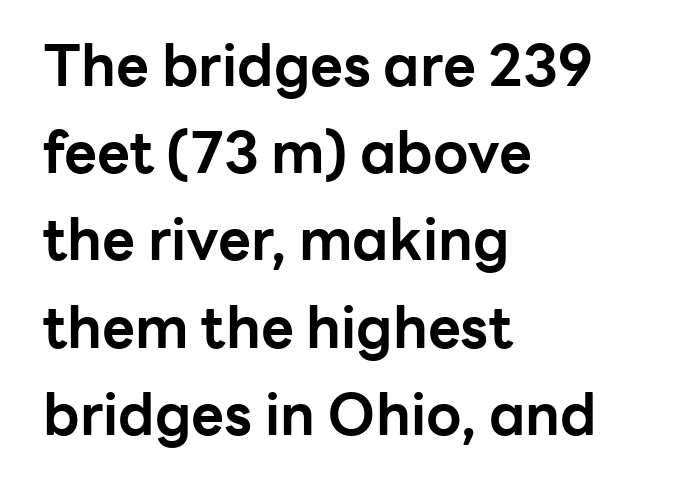
The glyphs have the mass of a bold cut. These lines are rendered in a variable-pitch font. Alignment: flush left. The rendering uses a moderate line-height, typical for paragraphs.
